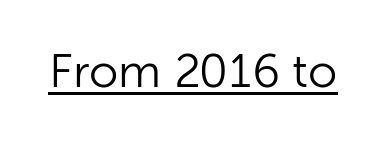
Q: Is the text bold? A: No.
Q: Is the text italic (slanted)? A: No, it is upright.
Q: Is the typeface a serif or a sans-serif typeface? A: Sans-serif.
Q: Is the text underlined? A: Yes.
Q: Is the spacing between letters normal or unusually wide? A: Normal.
Q: Width (condensed, normal, or wide)? A: Normal.
Q: Stroke contrast? A: Low.
Q: x-height? A: Medium.
Q: Monospaced? A: No.
